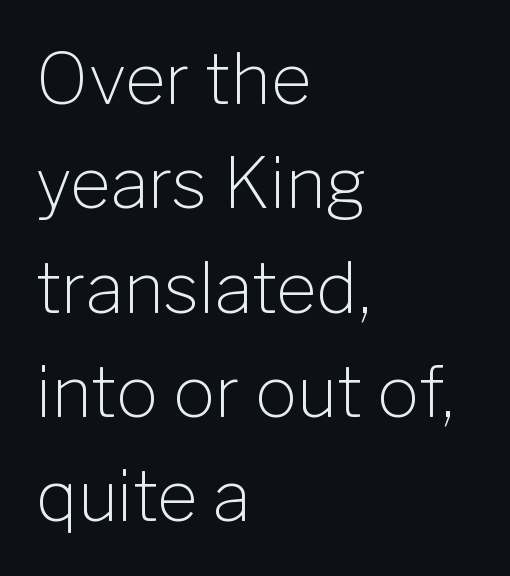
The image shows 70 px light sans-serif type, upright; set left-aligned, normal line spacing (1.49x), normal letter spacing, not underlined; low stroke contrast and a medium x-height.
